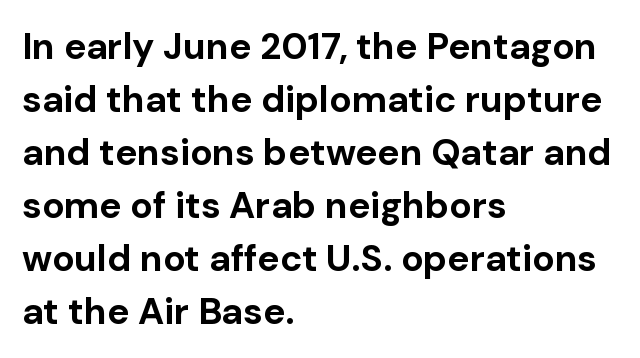
{"serif": "no", "italic": "no", "bold": "yes", "weight": "bold", "width": "normal", "stroke_contrast": "low", "x_height": "medium", "monospaced": "no", "underline": "no", "align": "left", "line_spacing": "normal", "line_spacing_ratio": 1.43, "letter_spacing": "normal", "letter_spacing_em": 0.0, "glyph_px": 37}
